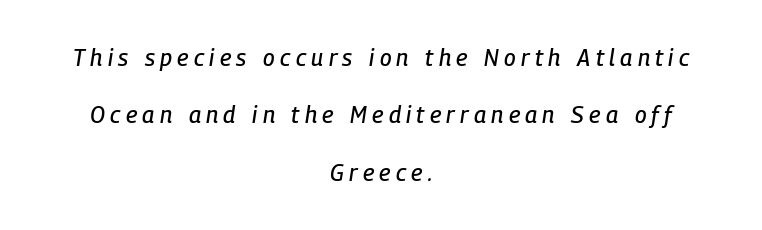
Q: Is the text italic (slanted)? A: Yes, it leans right by about 9 degrees.
Q: Is the text underlined? A: No.
Q: How is the paragraph aligned? A: Centered.
Q: Is the spacing between letters normal or unusually wide? A: Unusually wide.
Q: Is the spacing between lines tight, normal or loose? A: Loose.
